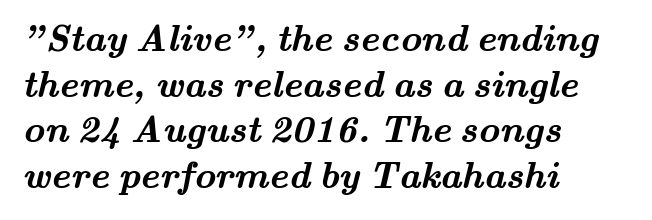
{"serif": "yes", "bold": "yes", "weight": "semibold", "width": "wide", "stroke_contrast": "medium", "x_height": "small", "monospaced": "no", "underline": "no", "align": "left", "line_spacing_ratio": 1.23, "letter_spacing": "normal", "letter_spacing_em": 0.0, "glyph_px": 37}
